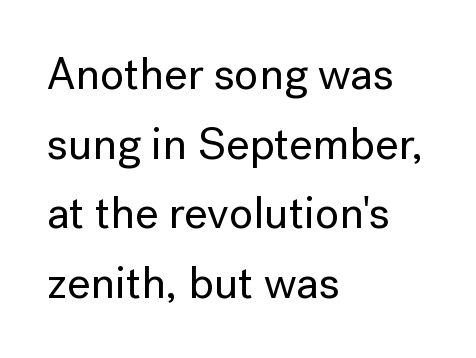
Q: Is the text italic (slanted)? A: No, it is upright.
Q: Is the typeface a serif or a sans-serif typeface? A: Sans-serif.
Q: Is the text underlined? A: No.
Q: How is the paragraph aligned? A: Left-aligned.
Q: Is the spacing between letters normal or unusually wide? A: Normal.
Q: Is the spacing between lines tight, normal or loose? A: Normal.
Q: Width (condensed, normal, or wide)? A: Normal.
Q: Stroke contrast? A: Low.
Q: x-height? A: Medium.
Q: Monospaced? A: No.
